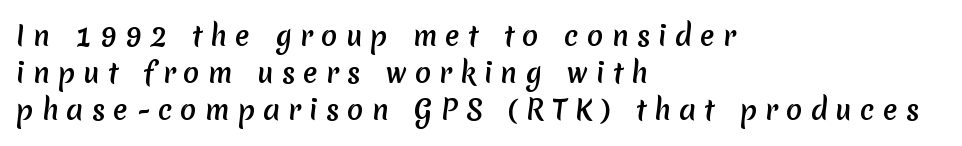
Q: Is the text underlined? A: No.
Q: How is the paragraph aligned? A: Left-aligned.
Q: Is the spacing between letters normal or unusually wide? A: Unusually wide.
Q: Is the spacing between lines tight, normal or loose? A: Normal.
